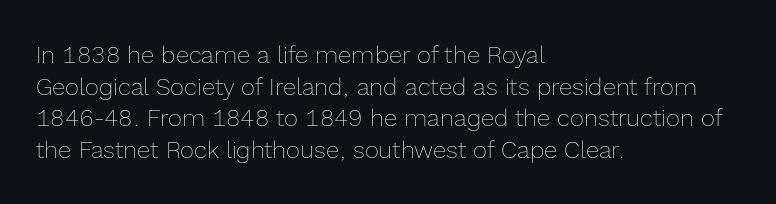
{"italic": "no", "bold": "no", "underline": "no", "align": "left", "line_spacing": "normal", "line_spacing_ratio": 1.32, "letter_spacing": "normal", "letter_spacing_em": 0.0, "glyph_px": 24}
